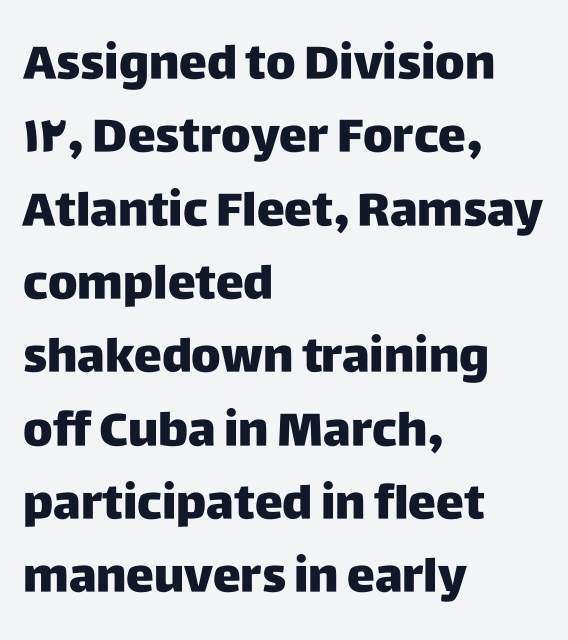
The image shows 47 px sans-serif type, upright; set left-aligned, normal line spacing (1.56x), normal letter spacing, not underlined; low stroke contrast and a large x-height.
